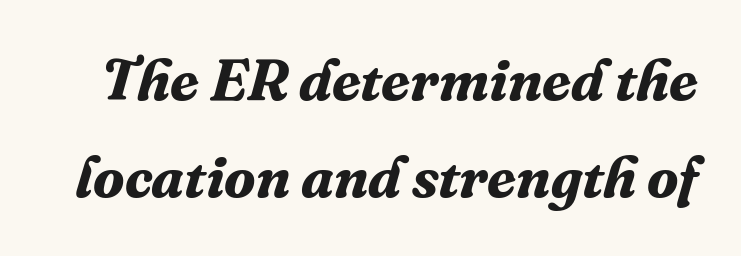
The image shows 58 px bold serif type, italic (leaning right); set normal line spacing (1.68x), normal letter spacing, not underlined; medium stroke contrast and a medium x-height.
